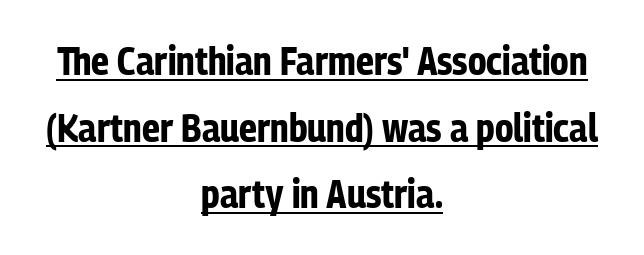
Each glyph is drawn with heavy, bold strokes. Does the copy run flush right? No — it is centered line by line. The horizontal fit of the characters is conventional and even. The axis of the letterforms is exactly vertical. A baseline rule has been typeset under these characters.
